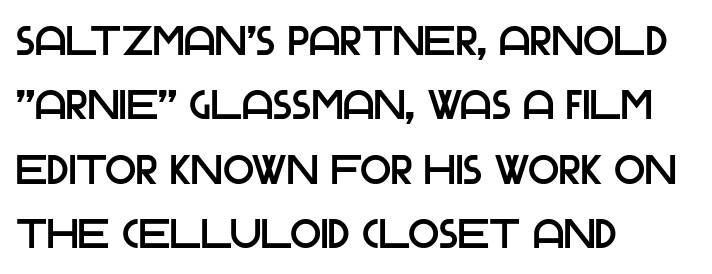
{"serif": "no", "italic": "no", "width": "normal", "stroke_contrast": "low", "x_height": "large", "monospaced": "no", "underline": "no", "align": "left", "line_spacing": "normal", "line_spacing_ratio": 1.57, "letter_spacing": "normal", "letter_spacing_em": 0.0, "glyph_px": 41}
